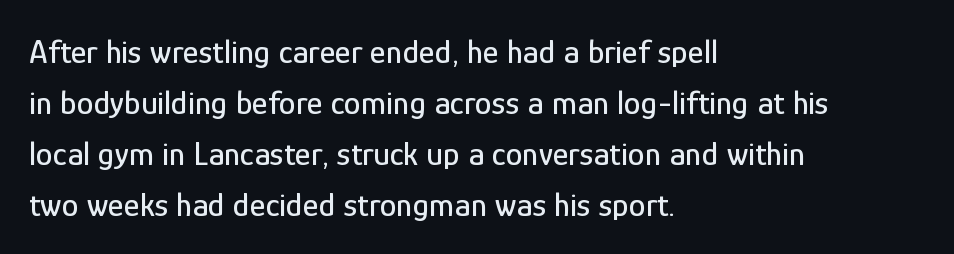
The image shows 34 px condensed sans-serif type, upright; set left-aligned, normal line spacing (1.5x), normal letter spacing, not underlined; low stroke contrast and a medium x-height.
